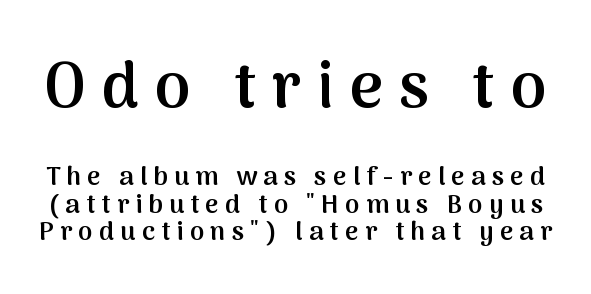
The letters advance in unequal steps, a hallmark of proportional type. Inter-character spacing is expanded well beyond the font's built-in metrics. The glyphs are unaccompanied by any horizontal stroke below them. You get the large type first, then a drop to smaller type. Each new line begins almost immediately beneath the previous one.
